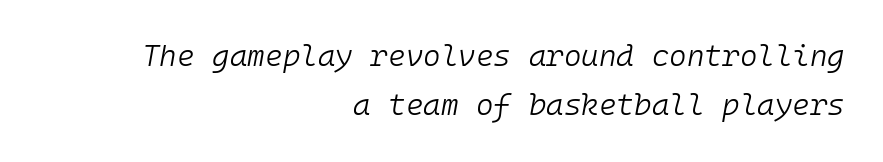
Whoever set this chose a conventional vertical rhythm. Looking at the ascenders, they clearly lean. A typesetter would call this monospace, since all characters share one set width. The face looks like a standard text weight, possibly lighter. Glyph-to-glyph distance matches everyday printed text. Anything drawn beneath the words? Only blank space.
